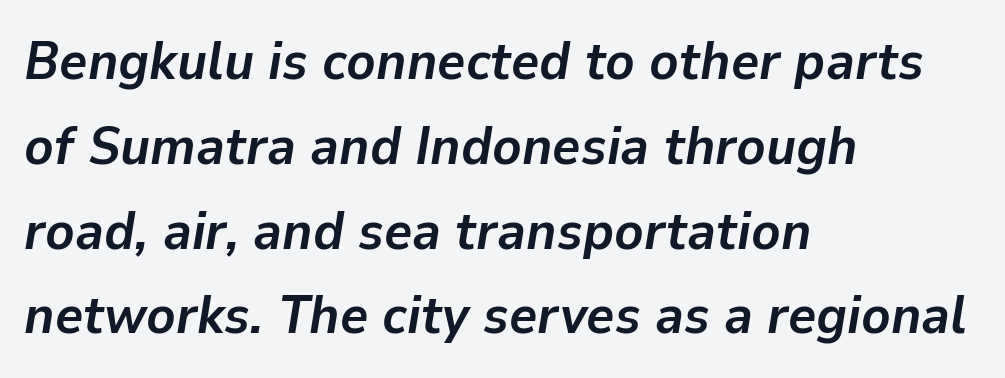
Q: Is the text bold? A: Yes.
Q: Is the text italic (slanted)? A: Yes, it leans right by about 9 degrees.
Q: Is the text underlined? A: No.
Q: How is the paragraph aligned? A: Left-aligned.
Q: Is the spacing between letters normal or unusually wide? A: Normal.
Q: Is the spacing between lines tight, normal or loose? A: Normal.
Q: Width (condensed, normal, or wide)? A: Normal.
Q: Stroke contrast? A: Low.
Q: x-height? A: Medium.
Q: Monospaced? A: No.
